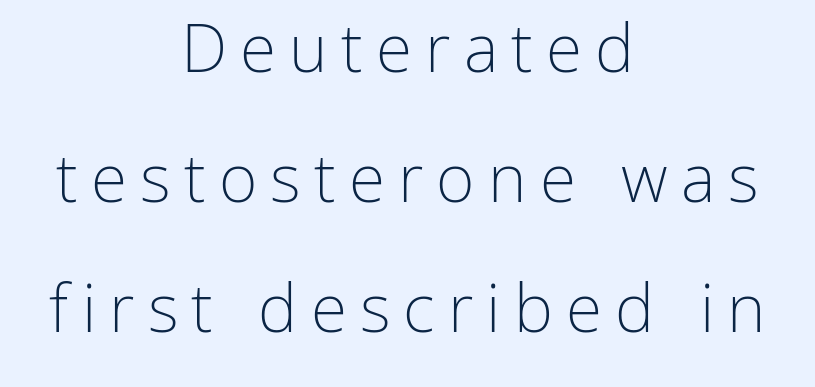
Q: Is the text bold? A: No.
Q: Is the text italic (slanted)? A: No, it is upright.
Q: Is the typeface a serif or a sans-serif typeface? A: Sans-serif.
Q: Is the text underlined? A: No.
Q: How is the paragraph aligned? A: Centered.
Q: Is the spacing between letters normal or unusually wide? A: Unusually wide.
Q: Is the spacing between lines tight, normal or loose? A: Loose.
Q: Width (condensed, normal, or wide)? A: Normal.
Q: Stroke contrast? A: Low.
Q: x-height? A: Medium.
Q: Monospaced? A: No.
